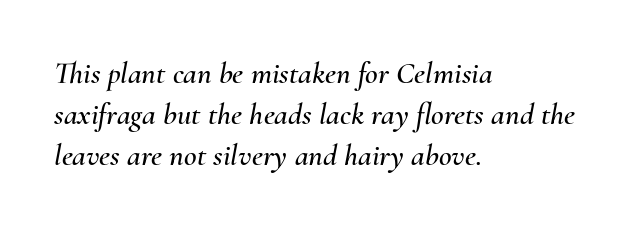
Q: Is the text italic (slanted)? A: Yes, it leans right by about 10 degrees.
Q: Is the text underlined? A: No.
Q: How is the paragraph aligned? A: Left-aligned.
Q: Is the spacing between letters normal or unusually wide? A: Normal.
Q: Is the spacing between lines tight, normal or loose? A: Normal.
Q: Width (condensed, normal, or wide)? A: Normal.
Q: Stroke contrast? A: Medium.
Q: x-height? A: Small.
Q: Monospaced? A: No.
